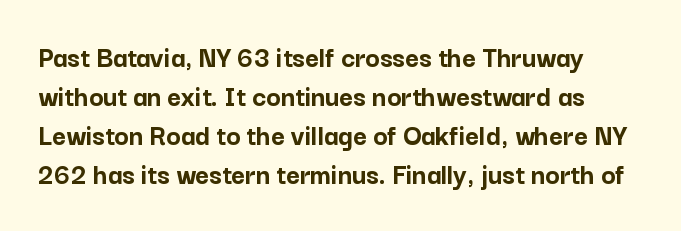
The image shows 30 px semibold sans-serif type, upright; set normal line spacing (1.3x), normal letter spacing, not underlined; low stroke contrast and a medium x-height.
